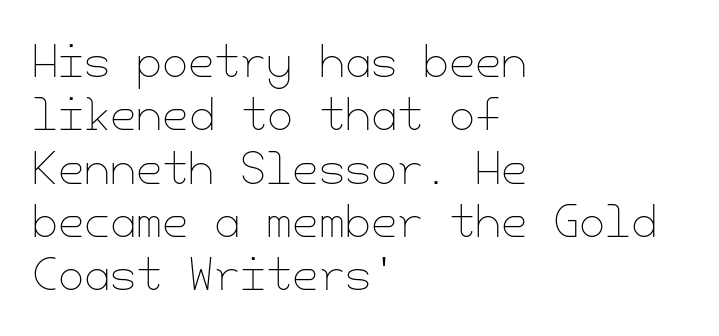
Ascenders rise straight up at ninety degrees. Lines of text with bare space underneath. The rendering anchors every line to the left-hand side. The tracking reads as untouched default to a designer's eye. Unbolded letterforms with no extra heft. Line spacing here is normal.
